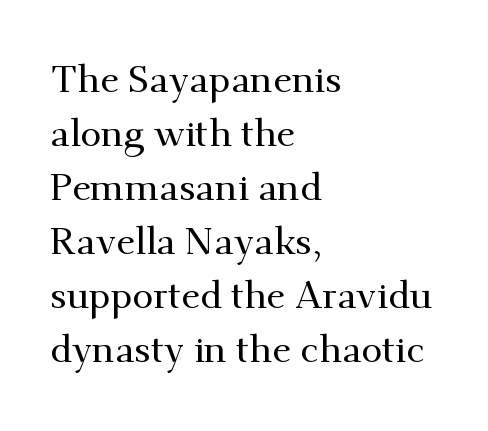
Q: Is the text italic (slanted)? A: No, it is upright.
Q: Is the typeface a serif or a sans-serif typeface? A: Serif.
Q: Is the text underlined? A: No.
Q: How is the paragraph aligned? A: Left-aligned.
Q: Is the spacing between letters normal or unusually wide? A: Normal.
Q: Is the spacing between lines tight, normal or loose? A: Normal.
Q: Width (condensed, normal, or wide)? A: Normal.
Q: Stroke contrast? A: Medium.
Q: x-height? A: Small.
Q: Monospaced? A: No.
